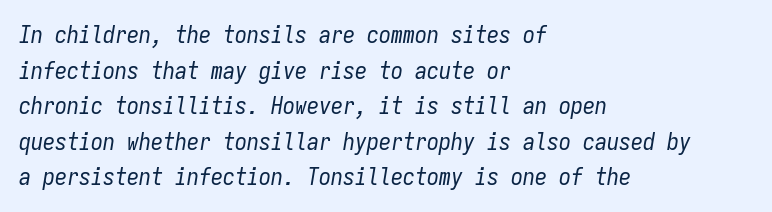
The string is rendered with underlining switched off. The letterforms sit shoulder to shoulder at normal distance. No chunkiness to these letters — they're not bold. Does the copy run flush right? No — it runs flush left. These lines sit exactly where default settings would place them.
